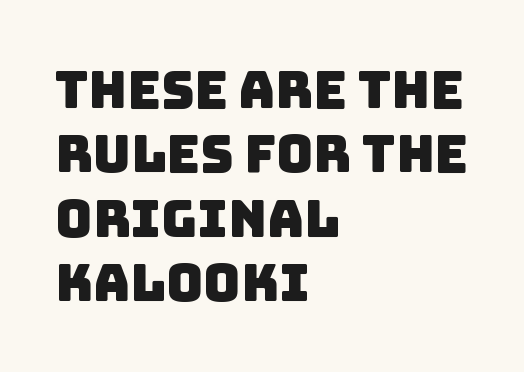
Q: Is the typeface a serif or a sans-serif typeface? A: Sans-serif.
Q: Is the text underlined? A: No.
Q: How is the paragraph aligned? A: Left-aligned.
Q: Is the spacing between letters normal or unusually wide? A: Normal.
Q: Is the spacing between lines tight, normal or loose? A: Normal.
Q: Width (condensed, normal, or wide)? A: Normal.
Q: Stroke contrast? A: Low.
Q: x-height? A: Large.
Q: Monospaced? A: No.
